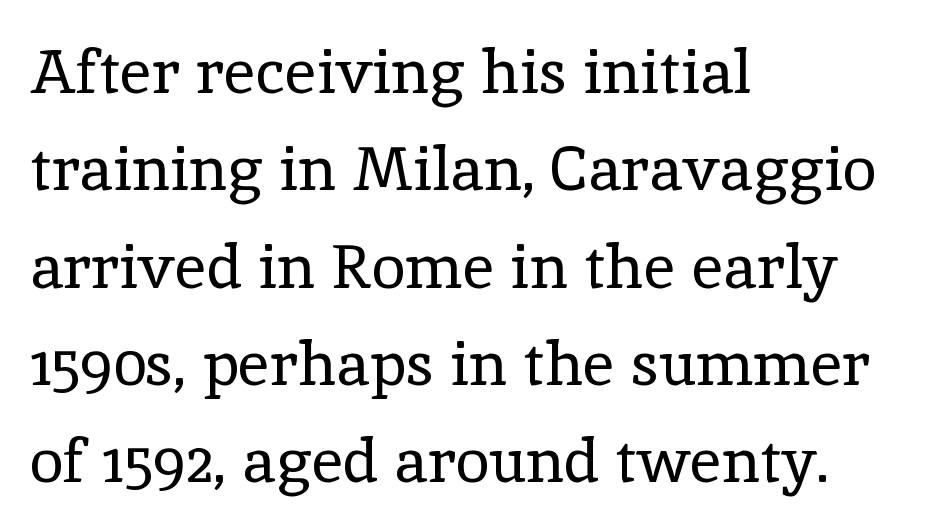
Q: Is the text bold? A: No.
Q: Is the text italic (slanted)? A: No, it is upright.
Q: Is the typeface a serif or a sans-serif typeface? A: Serif.
Q: Is the text underlined? A: No.
Q: How is the paragraph aligned? A: Left-aligned.
Q: Is the spacing between letters normal or unusually wide? A: Normal.
Q: Is the spacing between lines tight, normal or loose? A: Normal.
Q: Width (condensed, normal, or wide)? A: Normal.
Q: x-height? A: Medium.
Q: Monospaced? A: No.
